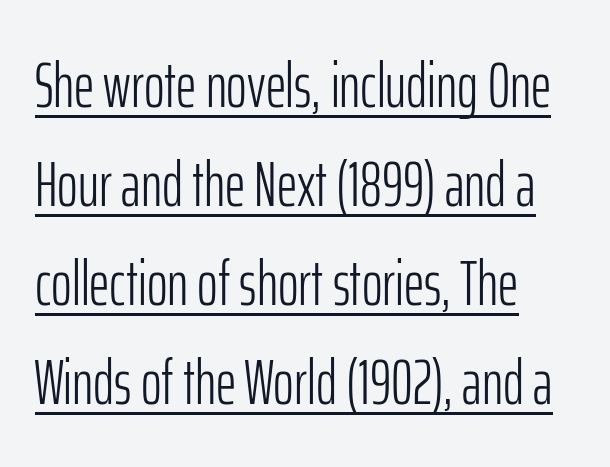
These lines are composed in type without serifs. The rendering keeps characters at their native spacing. Looks like regular typesetting: each glyph gets only the width it needs. The strokes carry an ordinary text weight at most. This sample is left-justified, so line endings fall wherever the words run out. Evenly set lines give the paragraph a standard silhouette.
